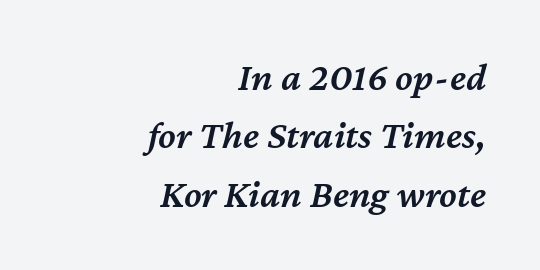
{"italic": "yes", "lean": "right", "slant_degrees": 12, "bold": "semi", "weight": "semibold", "width": "normal", "stroke_contrast": "medium", "x_height": "medium", "monospaced": "no", "underline": "no", "align": "right", "line_spacing": "normal", "line_spacing_ratio": 1.46, "letter_spacing": "normal", "letter_spacing_em": 0.0, "glyph_px": 40}
